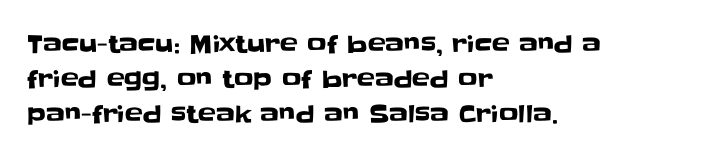
Q: Is the text italic (slanted)? A: No, it is upright.
Q: Is the text underlined? A: No.
Q: How is the paragraph aligned? A: Left-aligned.
Q: Is the spacing between letters normal or unusually wide? A: Normal.
Q: Is the spacing between lines tight, normal or loose? A: Normal.
